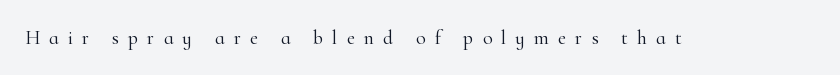
The passage shown is not underscored anywhere. A quiet, ordinary-to-light weight characterises the typeface. Vertical strokes here are truly vertical. The letters are spread apart with noticeably loose tracking.
